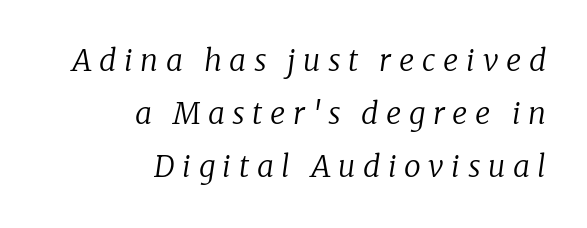
Bold? No — there's no thickening of the strokes. Serifs: yes, visible at the terminals of the letterforms. If you drew a ruler down the right edge, every line would touch it. The letterforms stand isolated, each surrounded by extra space.
